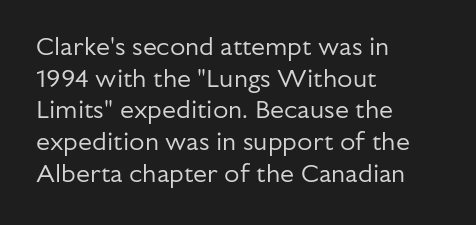
{"italic": "no", "bold": "no", "underline": "no", "align": "left", "line_spacing": "normal", "line_spacing_ratio": 1.27, "letter_spacing": "normal", "letter_spacing_em": 0.0, "glyph_px": 25}
